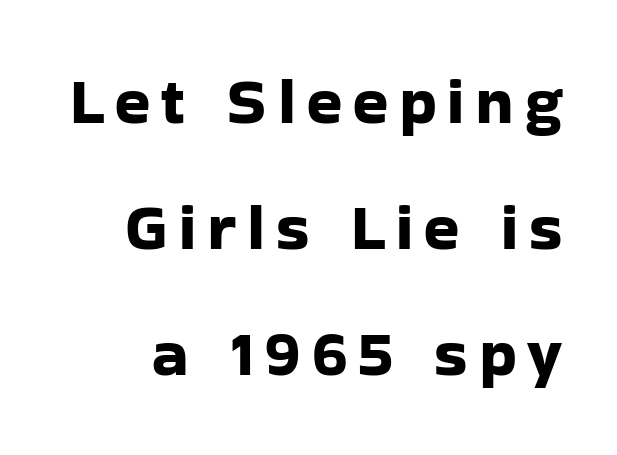
Unlike italic type, these characters show no tilt at all. Anything drawn beneath the words? Only blank space. The face used here is proportionally spaced, like ordinary book or web type. No feet cap the strokes, marking this as sans-serif type. If you measured baseline to baseline, you'd find a long distance.
